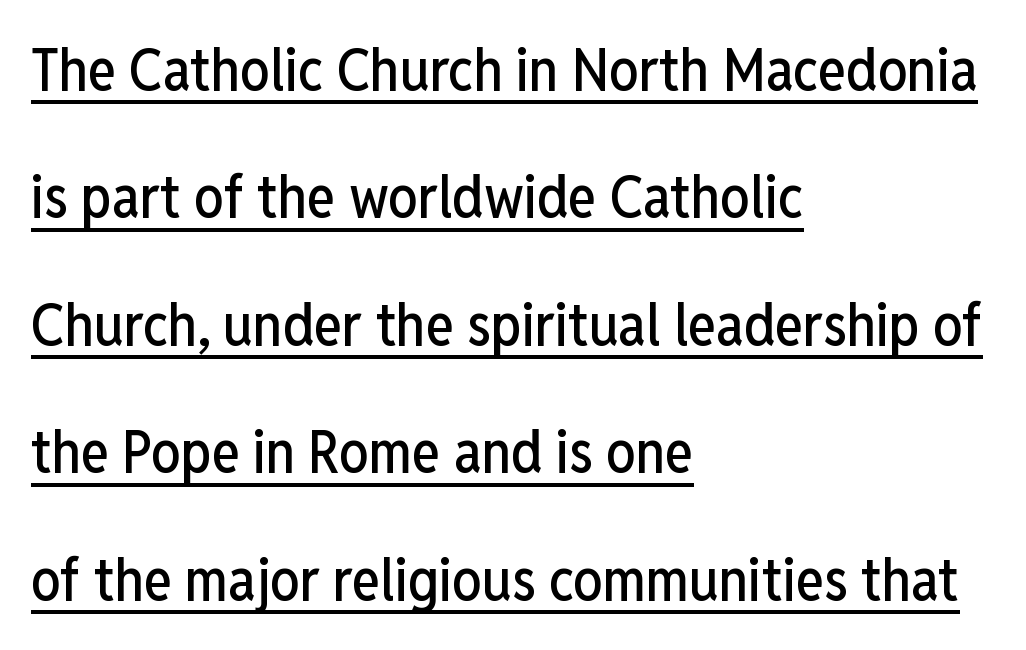
The image shows 59 px condensed sans-serif type, upright; set left-aligned, loose line spacing (2.16x), normal letter spacing, underlined; low stroke contrast and a medium x-height.
